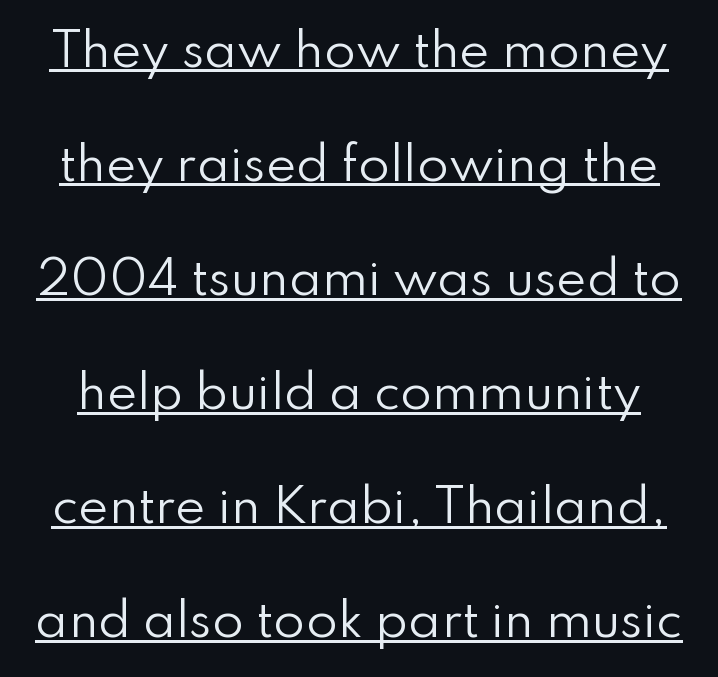
The image shows 46 px regular-weight sans-serif type, upright; set loose line spacing (2.48x), normal letter spacing, underlined; low stroke contrast and a small x-height.
